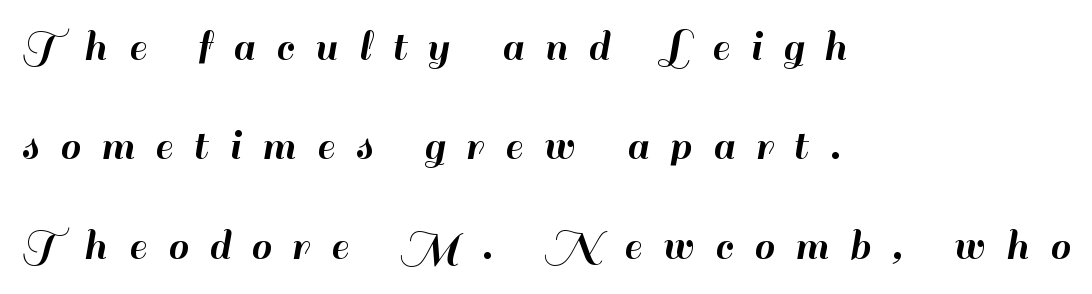
{"serif": "no", "width": "normal", "stroke_contrast": "high", "x_height": "small", "monospaced": "no", "underline": "no", "align": "left", "line_spacing": "loose", "line_spacing_ratio": 2.21, "letter_spacing": "wide", "letter_spacing_em": 0.47, "glyph_px": 45}
